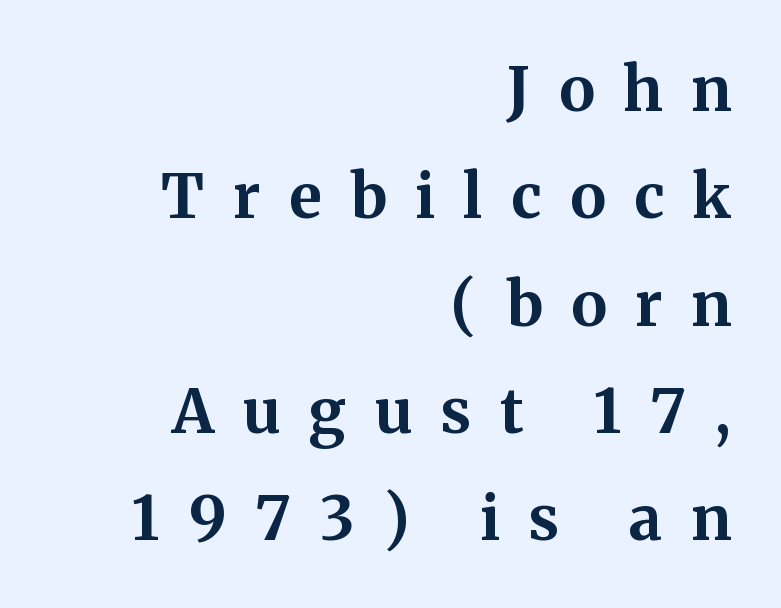
The image shows 61 px bold serif type, upright; set right-aligned, line spacing 1.76x, unusually wide letter spacing (+0.47 em), not underlined; medium stroke contrast and a medium x-height.
